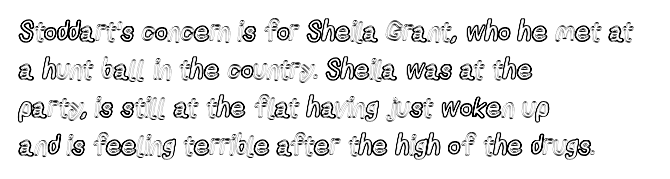
{"underline": "no", "align": "left", "line_spacing": "normal", "line_spacing_ratio": 1.41, "letter_spacing": "normal", "letter_spacing_em": 0.0, "glyph_px": 27}
